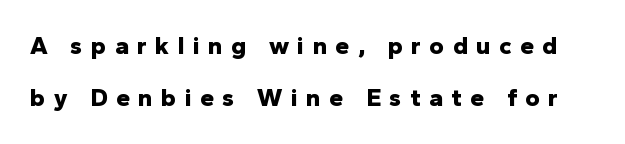
{"italic": "no", "bold": "yes", "underline": "no", "line_spacing": "loose", "line_spacing_ratio": 2.09, "letter_spacing": "wide", "letter_spacing_em": 0.34, "glyph_px": 25}
